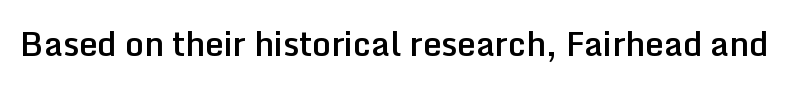
These lines keep a tight, regular rhythm from letter to letter. Do the characters align in a grid? No, the font is proportional. Only glyphs here, with clear space below each row. The font's upright variant was chosen for this text.
